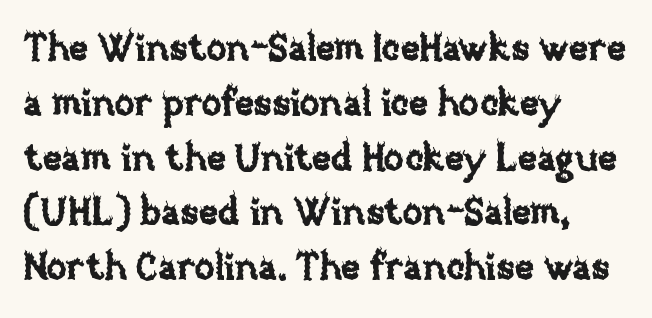
The line-height multiplier appears to be the usual default. You could not count columns in this text — the font is proportionally spaced. There is no visible air inserted between adjacent glyphs. Is there any slant? The stems are plumb.
